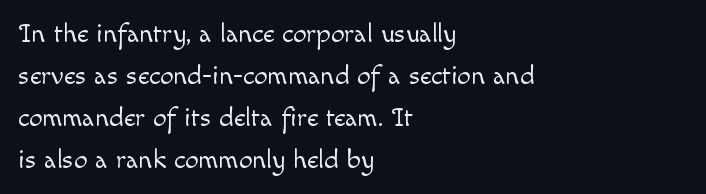
The image shows 27 px text type, upright; set left-aligned, normal line spacing (1.55x), normal letter spacing, not underlined.
